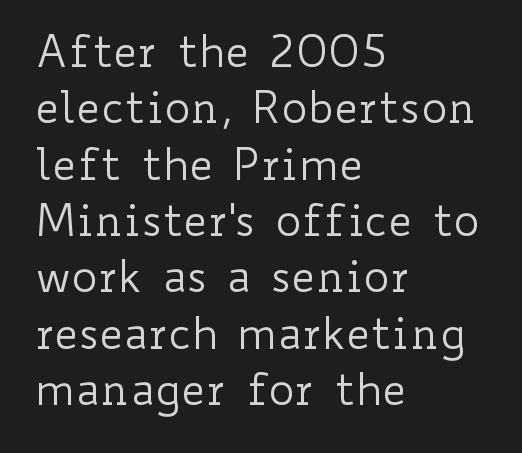
The typesetter chose a ragged-right arrangement here. Vertical stems look standard width or narrower in stroke. The type sits square on the baseline with zero lean. The tracking reads as untouched default to a designer's eye.
